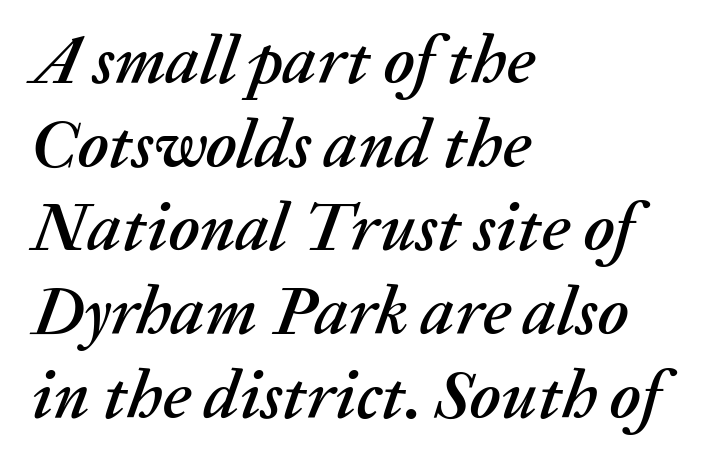
The image shows 68 px text type, italic (leaning right); set left-aligned, line spacing 1.23x, normal letter spacing, not underlined; medium stroke contrast and a medium x-height.
